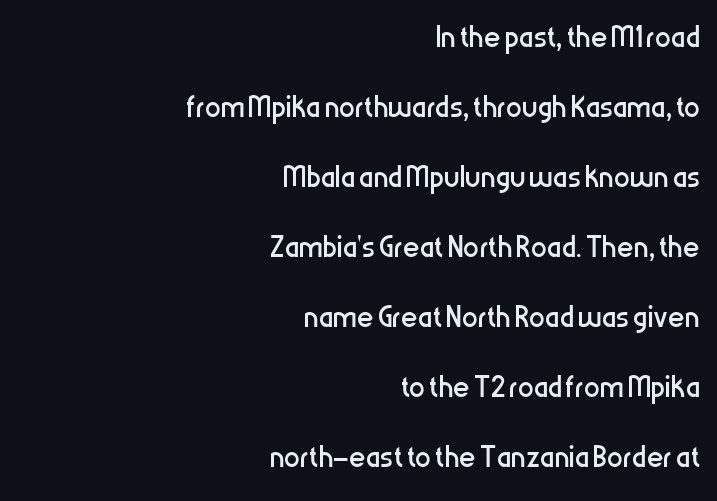
Q: Is the text bold? A: No.
Q: Is the text italic (slanted)? A: No, it is upright.
Q: Is the typeface a serif or a sans-serif typeface? A: Sans-serif.
Q: Is the text underlined? A: No.
Q: How is the paragraph aligned? A: Right-aligned.
Q: Is the spacing between letters normal or unusually wide? A: Normal.
Q: Width (condensed, normal, or wide)? A: Condensed.
Q: Stroke contrast? A: Low.
Q: x-height? A: Medium.
Q: Monospaced? A: No.
